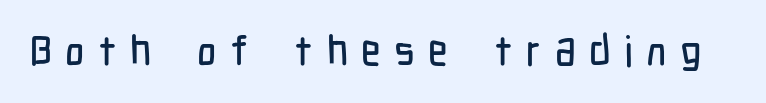
{"serif": "no", "italic": "no", "width": "condensed", "stroke_contrast": "low", "x_height": "medium", "monospaced": "no", "underline": "no", "letter_spacing": "wide", "letter_spacing_em": 0.32, "glyph_px": 42}
